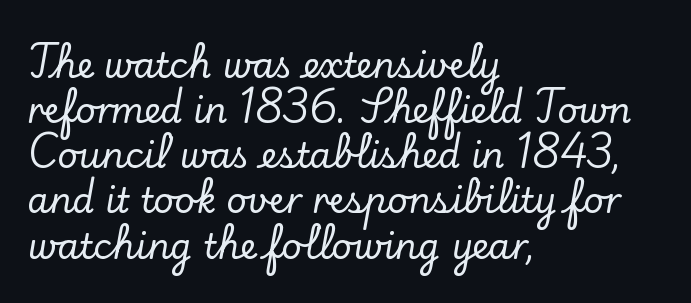
Q: Is the text italic (slanted)? A: Yes.
Q: Is the typeface a serif or a sans-serif typeface? A: Serif.
Q: Is the text underlined? A: No.
Q: How is the paragraph aligned? A: Left-aligned.
Q: Is the spacing between letters normal or unusually wide? A: Normal.
Q: Is the spacing between lines tight, normal or loose? A: Normal.
Q: Width (condensed, normal, or wide)? A: Normal.
Q: Stroke contrast? A: Low.
Q: x-height? A: Small.
Q: Monospaced? A: No.
